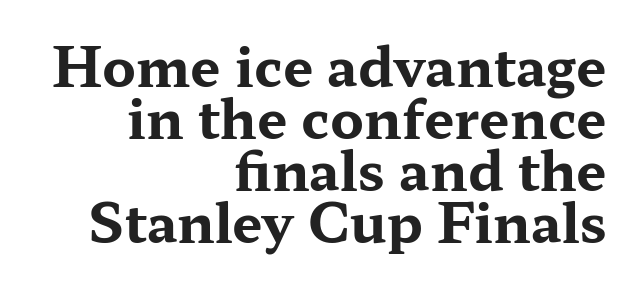
The image shows 54 px bold, wide serif type, upright; set right-aligned, tight line spacing (0.96x), normal letter spacing, not underlined; medium stroke contrast and a medium x-height.
